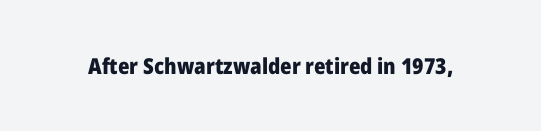
Q: Is the text bold? A: Yes.
Q: Is the text italic (slanted)? A: No, it is upright.
Q: Is the text underlined? A: No.
Q: Is the spacing between letters normal or unusually wide? A: Normal.
